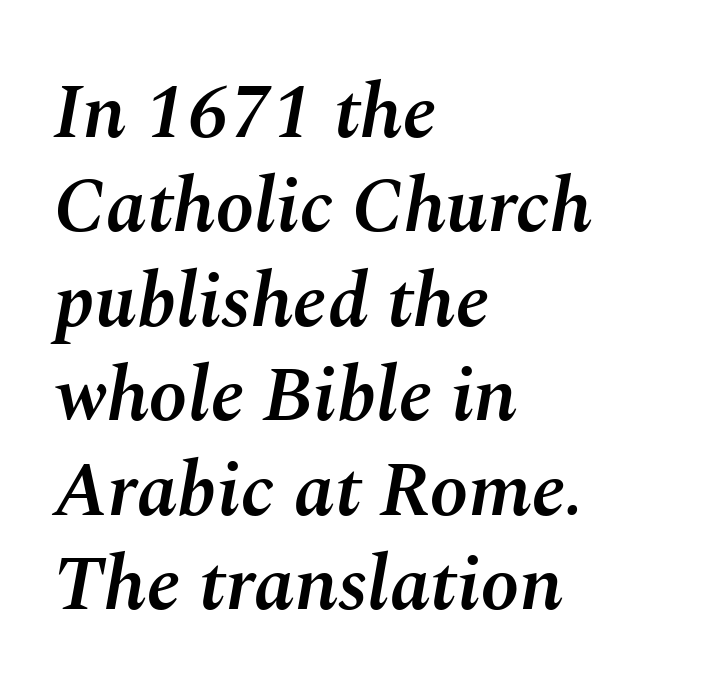
In terms of letterspacing, this is plain default setting. This sample is left-justified, so line endings fall wherever the words run out. The letters advance in unequal steps, a hallmark of proportional type. Heft: intermediate — a semibold.
